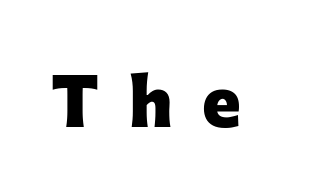
{"serif": "no", "italic": "no", "bold": "yes", "weight": "heavy", "width": "normal", "stroke_contrast": "low", "x_height": "medium", "monospaced": "no", "underline": "no", "letter_spacing": "wide", "letter_spacing_em": 0.4, "glyph_px": 74}
